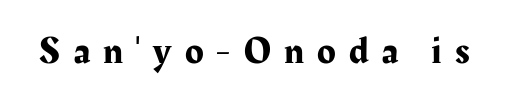
You could not count columns in this text — the font is proportionally spaced. Quick note: not italic, upright. These lines are composed in type with serifs. Look at the tracking — it's clearly loosened, letters drifting apart.
